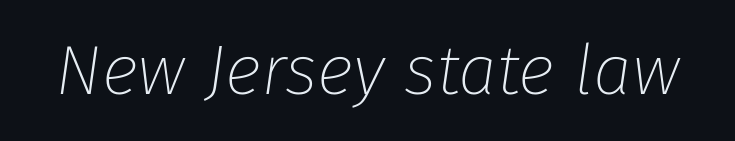
Looking at the ascenders, they clearly lean. The horizontal fit of the characters is conventional and even. This is not heavy type; no bold has been used. The passage shown is not underscored anywhere.
